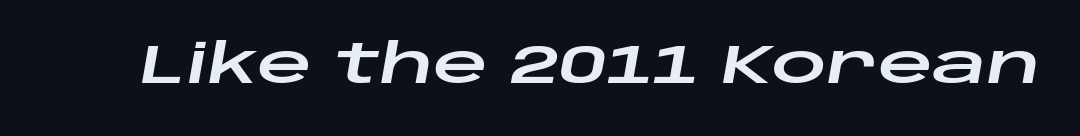
{"italic": "yes", "lean": "right", "slant_degrees": 10, "width": "wide", "stroke_contrast": "low", "x_height": "large", "monospaced": "no", "underline": "no", "letter_spacing": "normal", "letter_spacing_em": 0.0, "glyph_px": 54}
